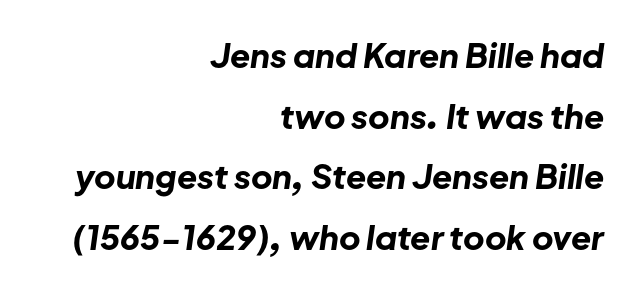
Q: Is the text bold? A: Yes.
Q: Is the text italic (slanted)? A: Yes, it leans right by about 8 degrees.
Q: Is the text underlined? A: No.
Q: How is the paragraph aligned? A: Right-aligned.
Q: Is the spacing between letters normal or unusually wide? A: Normal.
Q: Width (condensed, normal, or wide)? A: Normal.
Q: Stroke contrast? A: Low.
Q: x-height? A: Medium.
Q: Monospaced? A: No.
